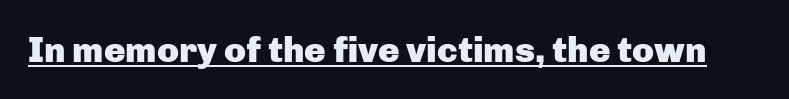
Characters remain perfectly vertical along every line. Stroke terminals: plain, sans-serif. Note the varied advance widths — an 'i' is clearly narrower than an 'm'. Looks like someone drew a line under every word here. Strokes here are thick enough to call this a true bold.
